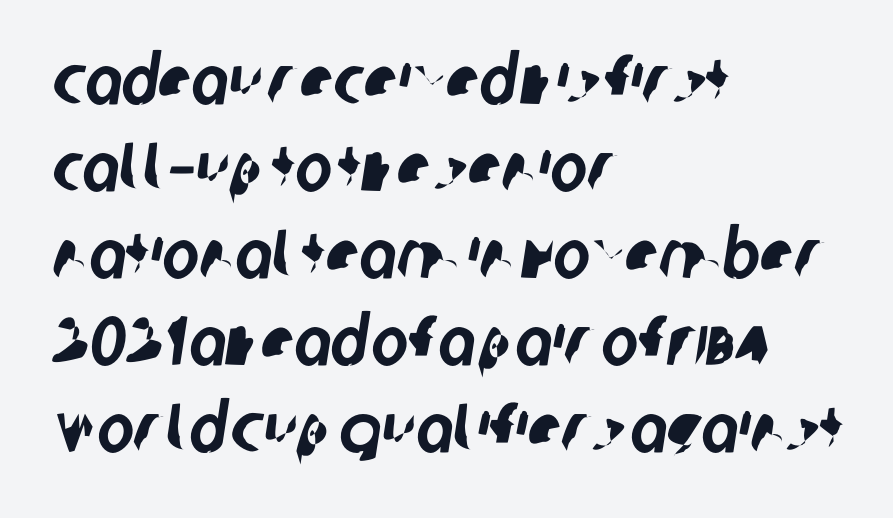
Q: Is the typeface a serif or a sans-serif typeface? A: Sans-serif.
Q: Is the text underlined? A: No.
Q: How is the paragraph aligned? A: Left-aligned.
Q: Is the spacing between letters normal or unusually wide? A: Normal.
Q: Is the spacing between lines tight, normal or loose? A: Normal.
Q: Width (condensed, normal, or wide)? A: Condensed.
Q: Stroke contrast? A: Low.
Q: x-height? A: Large.
Q: Monospaced? A: No.
